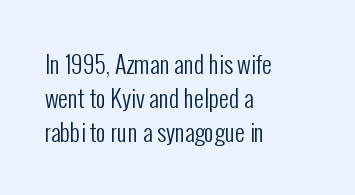
{"italic": "no", "bold": "no", "underline": "no", "align": "left", "line_spacing": "normal", "line_spacing_ratio": 1.42, "letter_spacing": "normal", "letter_spacing_em": 0.0, "glyph_px": 24}
